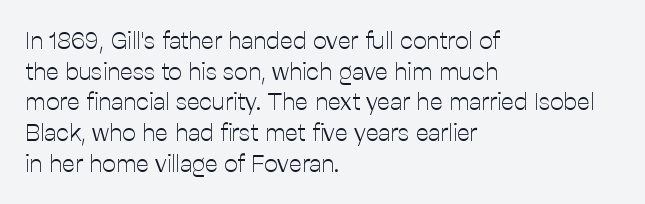
Is the type heavy? It reads as light-to-regular instead. Leftover space on each line is placed entirely after the last word. Characters follow at the spacing the type designer built in. The passage shown stacks its lines at a standard gap.
